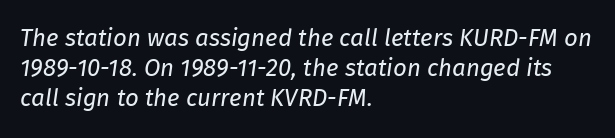
Regarding leading, the lines here are spaced in the standard way. The rendering applies a slant to the glyphs. The strip under each line holds only bare page. Spacing between characters is what you'd get straight out of the box.
